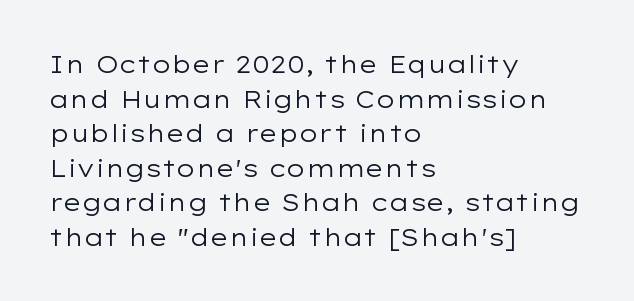
Q: Is the text bold? A: No.
Q: Is the text italic (slanted)? A: No, it is upright.
Q: Is the text underlined? A: No.
Q: How is the paragraph aligned? A: Left-aligned.
Q: Is the spacing between letters normal or unusually wide? A: Normal.
Q: Is the spacing between lines tight, normal or loose? A: Normal.
